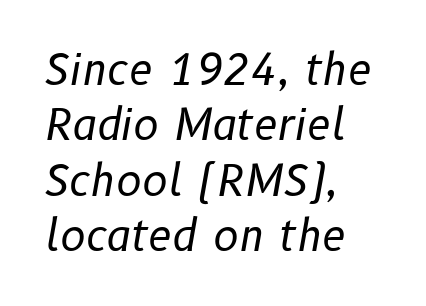
The face looks like a standard text weight, possibly lighter. Glyph-to-glyph distance matches everyday printed text. The passage shown is typed in a proportional face where columns would drift. A classic flush-left, rag-right setting is used for this passage.
